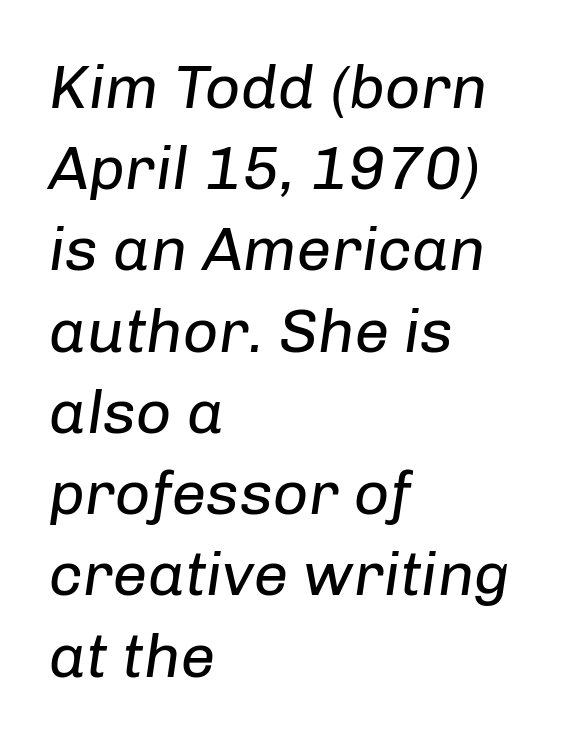
Letter spacing: default. Descenders are the only things crossing below the line. Line spacing here is normal. Line starts are locked; line ends wander. Each letter keeps its own natural width here, so spacing adapts to shape. Designer's note — italics engaged.
